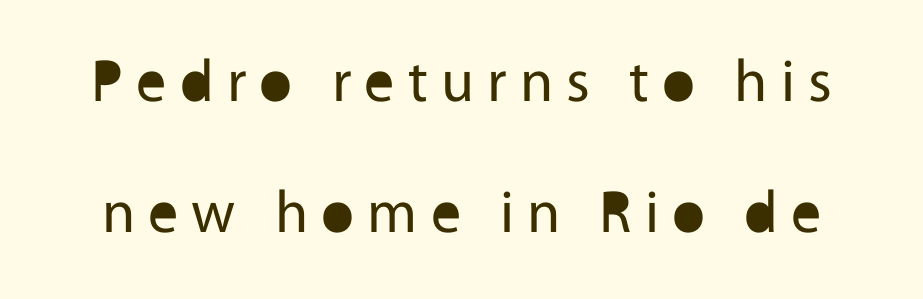
You can tell from the bare stems that sans-serif type was used. The lettering holds an erect, upright posture throughout. Anything drawn beneath the words? Only blank space. Each letter keeps its own natural width here, so spacing adapts to shape. Loose tracking; the words dissolve into strings of separated letters.
